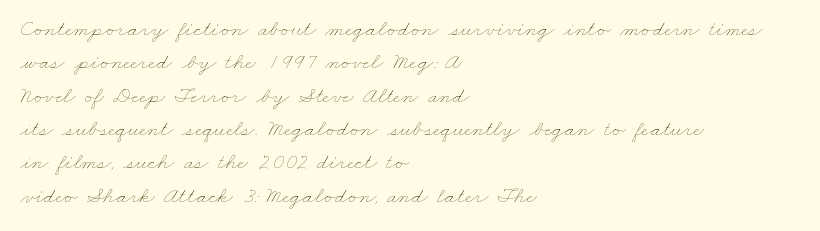
The image shows 23 px text type; set left-aligned, normal line spacing (1.45x), normal letter spacing, not underlined.
